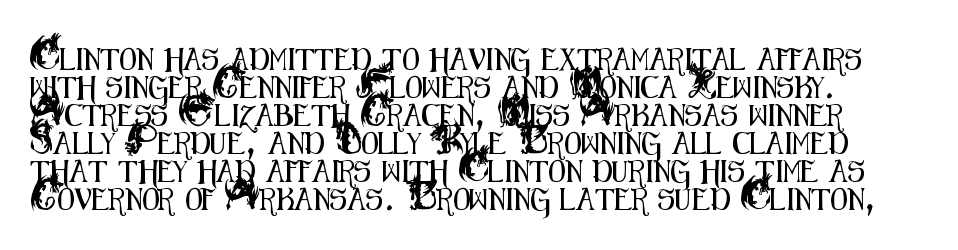
Q: Is the text italic (slanted)? A: No, it is upright.
Q: Is the text underlined? A: No.
Q: How is the paragraph aligned? A: Left-aligned.
Q: Is the spacing between letters normal or unusually wide? A: Normal.
Q: Is the spacing between lines tight, normal or loose? A: Normal.
